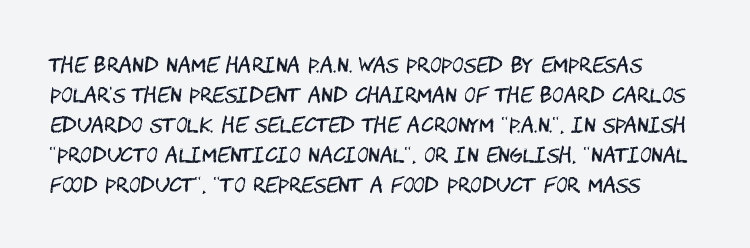
The image shows 20 px text type, upright; set normal line spacing (1.5x), normal letter spacing, not underlined.
